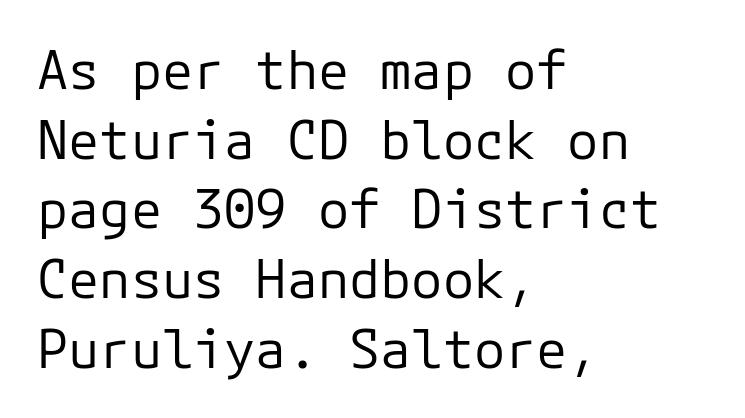
The image shows 52 px regular-weight sans-serif type, upright; set left-aligned, normal line spacing (1.34x), normal letter spacing, not underlined; low stroke contrast and a medium x-height.
